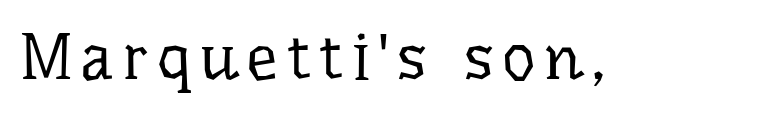
The image shows 64 px regular-weight serif type, upright; set not underlined; low stroke contrast and a medium x-height.
